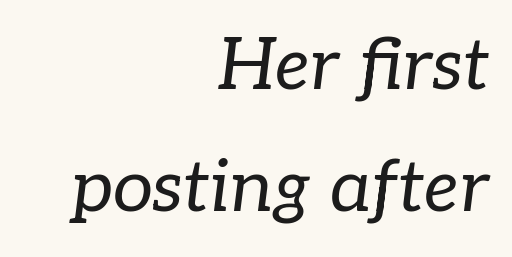
{"serif": "yes", "italic": "yes", "lean": "right", "slant_degrees": 7, "bold": "no", "weight": "regular", "width": "normal", "stroke_contrast": "low", "x_height": "medium", "monospaced": "no", "underline": "no", "align": "right", "line_spacing": "normal", "line_spacing_ratio": 1.7, "letter_spacing": "normal", "letter_spacing_em": 0.0, "glyph_px": 72}
